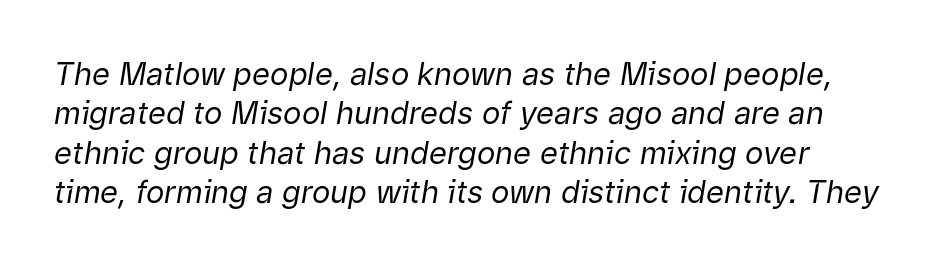
A normal amount of white space separates one row of letters from the next. You could not count columns in this text — the font is proportionally spaced. Tracking value appears to be zero — textbook default spacing. The text carries the slant typical of an italic or oblique font. The cut favours lightness, reaching ordinary text weight at its darkest.
